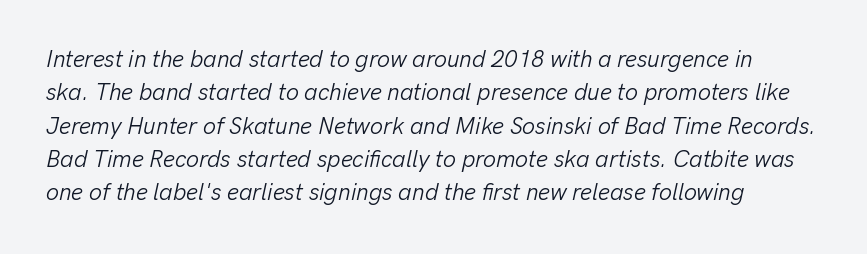
Q: Is the text bold? A: No.
Q: Is the text italic (slanted)? A: Yes, it leans right by about 13 degrees.
Q: Is the text underlined? A: No.
Q: Is the spacing between letters normal or unusually wide? A: Normal.
Q: Is the spacing between lines tight, normal or loose? A: Normal.
